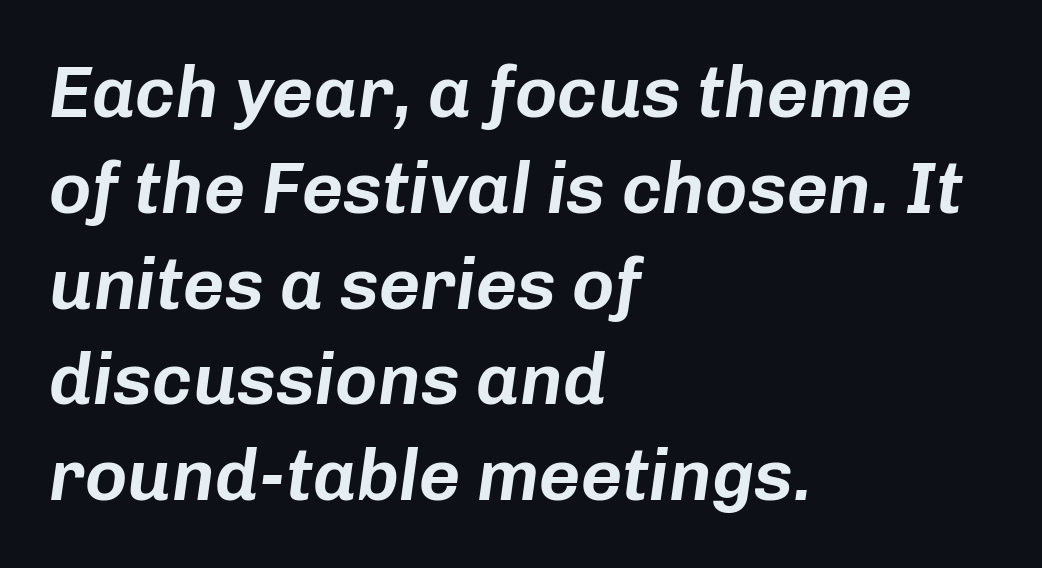
Q: Is the text italic (slanted)? A: Yes, it leans right by about 8 degrees.
Q: Is the text underlined? A: No.
Q: How is the paragraph aligned? A: Left-aligned.
Q: Is the spacing between letters normal or unusually wide? A: Normal.
Q: Is the spacing between lines tight, normal or loose? A: Normal.
Q: Width (condensed, normal, or wide)? A: Normal.
Q: Stroke contrast? A: Low.
Q: x-height? A: Medium.
Q: Monospaced? A: No.
